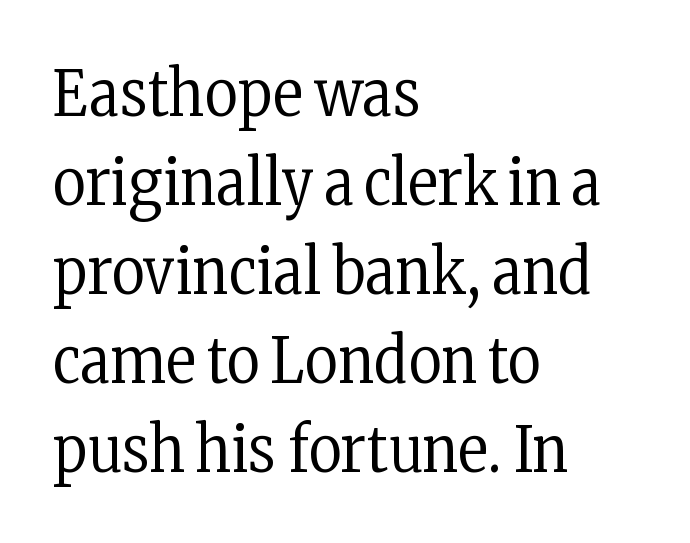
The image shows 64 px regular-weight, condensed serif type, upright; set left-aligned, normal line spacing (1.39x), normal letter spacing, not underlined; low stroke contrast and a medium x-height.
